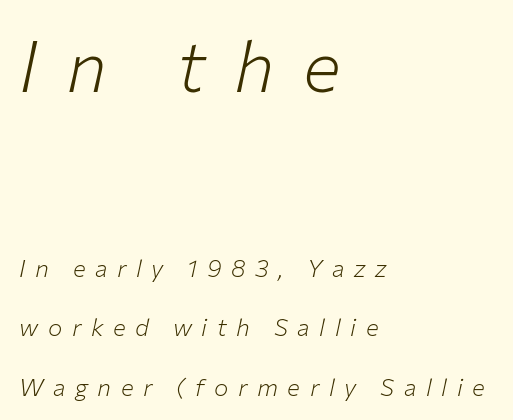
Widely set lines give the paragraph a tall, airy silhouette. The gaps between neighbouring characters are conspicuously large. Unbolded letterforms with no extra heft. If you squint, the top block still reads clearly — it's the larger of the two. These lines are set flush left with a ragged right edge. Underline: absent.
